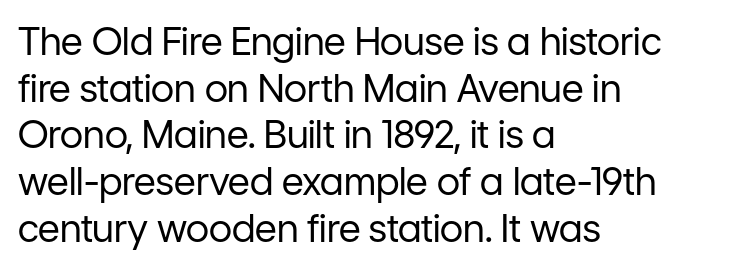
The image shows 38 px regular-weight sans-serif type, upright; set left-aligned, line spacing 1.23x, normal letter spacing, not underlined; low stroke contrast and a medium x-height.
